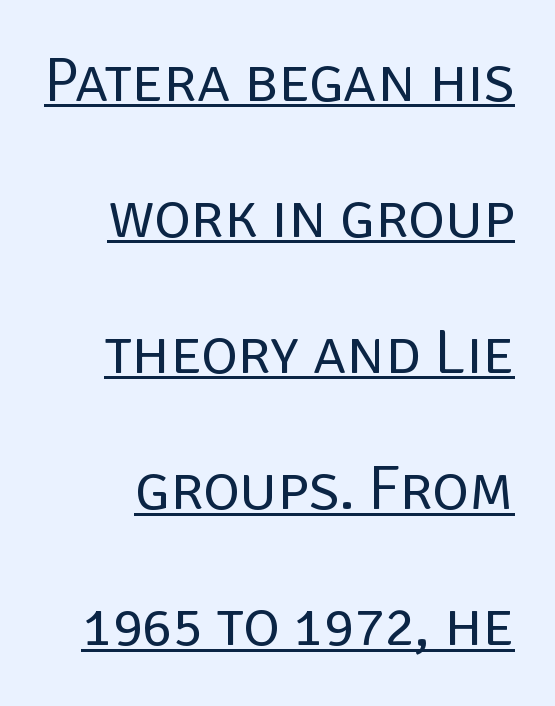
Think of a printed novel: that variable character pitch is what you see here. This sample carries an underscore along the baseline area. Compared with a typical body face, this is equally light or lighter still. Students, note that the glyphs here touch the page at normal intervals. Grotesque or geometric, the face here clearly has no serifs. Reading down the column, the eye jumps a long way to each next line.
